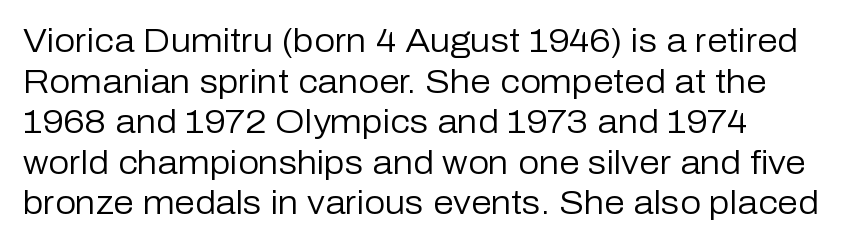
Every stem runs plumb, perpendicular to the baseline. Beneath every word, the page is bare. The weight would be labelled regular, book, light, or lighter still. The passage shown is typed in a proportional face where columns would drift. Stroke terminals: plain, sans-serif. Letter spacing: default.
